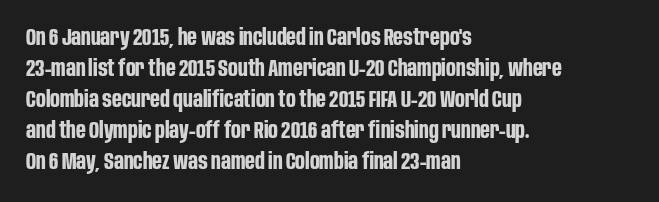
Caption: bold face, heavy strokes. Compared with typical body copy, the letter spacing here is the same. Line starts are locked; line ends wander. The axis of the letterforms is exactly vertical.
